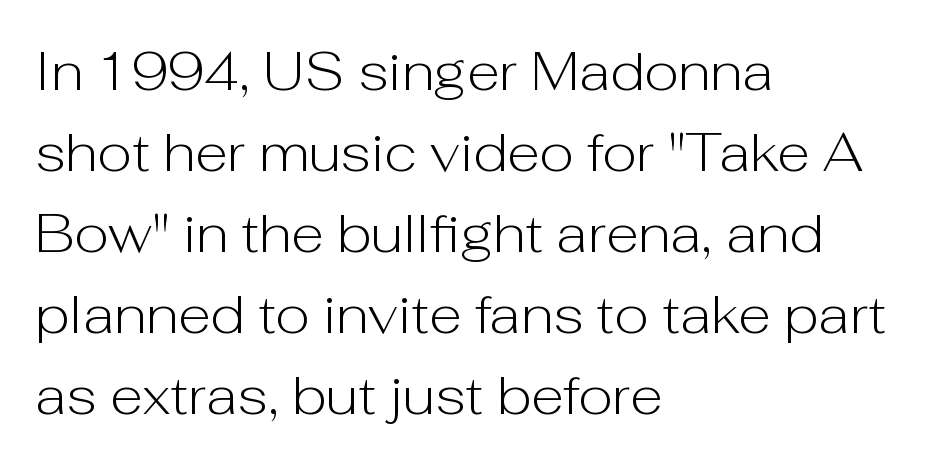
Q: Is the text bold? A: No.
Q: Is the text italic (slanted)? A: No, it is upright.
Q: Is the typeface a serif or a sans-serif typeface? A: Sans-serif.
Q: Is the text underlined? A: No.
Q: How is the paragraph aligned? A: Left-aligned.
Q: Is the spacing between letters normal or unusually wide? A: Normal.
Q: Is the spacing between lines tight, normal or loose? A: Normal.
Q: Width (condensed, normal, or wide)? A: Normal.
Q: Stroke contrast? A: Low.
Q: x-height? A: Medium.
Q: Monospaced? A: No.
